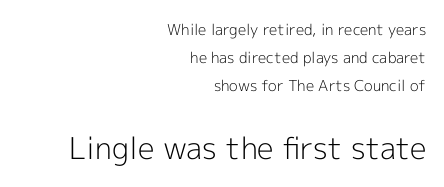
Q: Is the text bold? A: No.
Q: Is the text italic (slanted)? A: No, it is upright.
Q: Is the typeface a serif or a sans-serif typeface? A: Sans-serif.
Q: Is the text underlined? A: No.
Q: How is the paragraph aligned? A: Right-aligned.
Q: Is the spacing between letters normal or unusually wide? A: Normal.
Q: Which block of text is set in a larger size, the first (top) or the second (bottom)? A: The second (bottom) one.
Q: Width (condensed, normal, or wide)? A: Normal.
Q: x-height? A: Medium.
Q: Monospaced? A: No.
